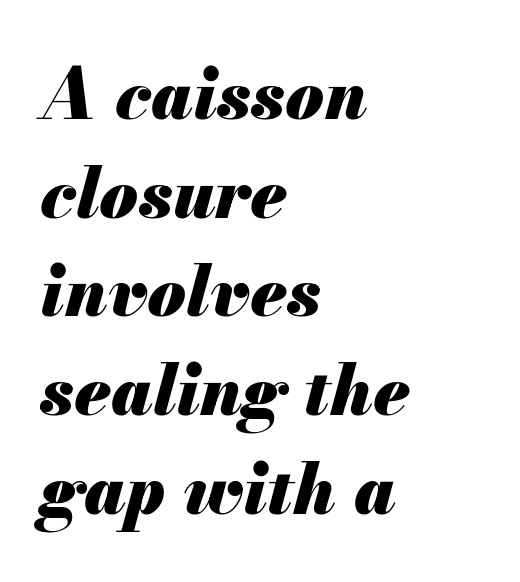
The image shows 70 px heavy type, italic (leaning right); set left-aligned, normal line spacing (1.41x), normal letter spacing, not underlined; medium stroke contrast and a small x-height.
